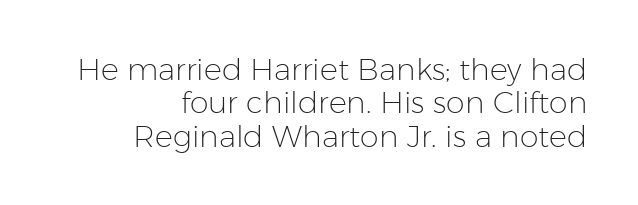
The image shows 30 px light sans-serif type, upright; set right-aligned, tight line spacing (1.11x), normal letter spacing, not underlined; low stroke contrast and a medium x-height.
